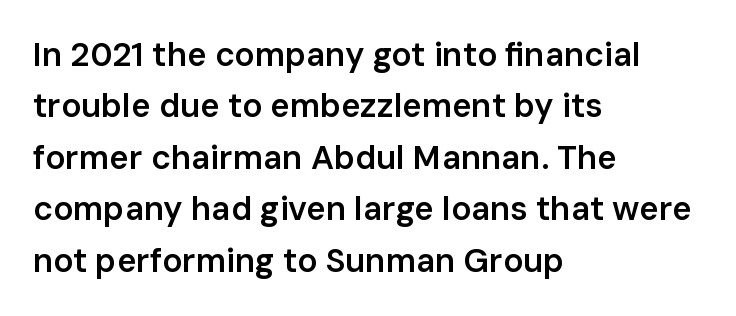
{"serif": "no", "italic": "no", "bold": "semi", "weight": "semibold", "width": "normal", "stroke_contrast": "low", "x_height": "medium", "monospaced": "no", "underline": "no", "align": "left", "line_spacing": "normal", "line_spacing_ratio": 1.56, "letter_spacing": "normal", "letter_spacing_em": 0.0, "glyph_px": 33}
